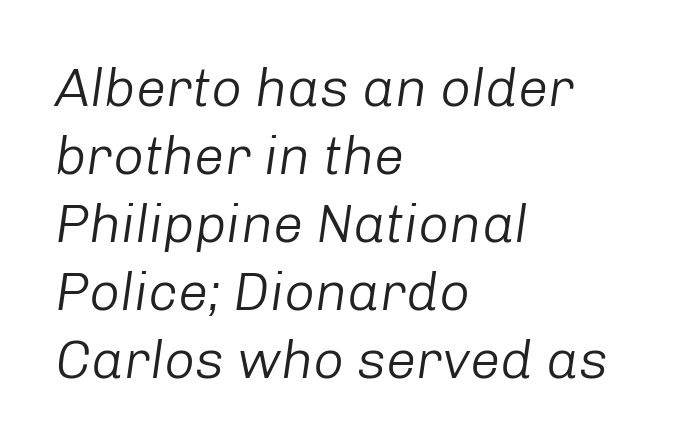
Q: Is the text bold? A: No.
Q: Is the text italic (slanted)? A: Yes, it leans right by about 8 degrees.
Q: Is the text underlined? A: No.
Q: How is the paragraph aligned? A: Left-aligned.
Q: Is the spacing between letters normal or unusually wide? A: Normal.
Q: Is the spacing between lines tight, normal or loose? A: Normal.
Q: Width (condensed, normal, or wide)? A: Normal.
Q: Stroke contrast? A: Low.
Q: x-height? A: Medium.
Q: Monospaced? A: No.
